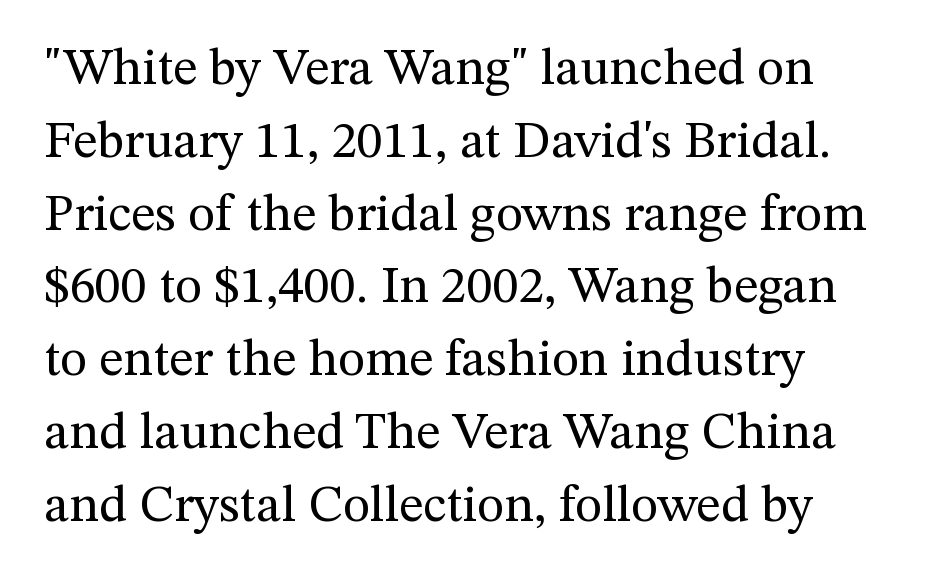
{"serif": "yes", "italic": "no", "bold": "no", "weight": "regular", "width": "normal", "stroke_contrast": "medium", "x_height": "medium", "monospaced": "no", "underline": "no", "line_spacing": "normal", "line_spacing_ratio": 1.4, "letter_spacing": "normal", "letter_spacing_em": 0.0, "glyph_px": 52}
